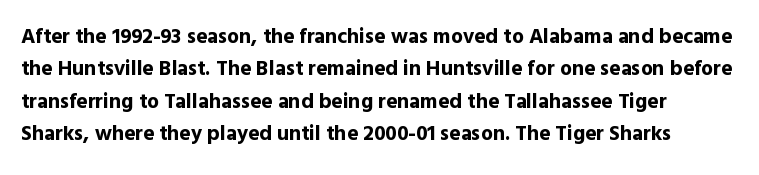
The image shows 21 px bold type, upright; set left-aligned, normal line spacing (1.54x), normal letter spacing, not underlined.
